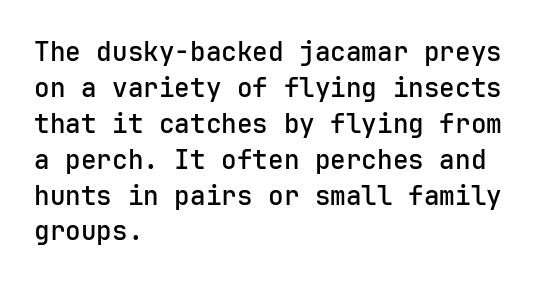
The image shows 26 px text type, upright; set left-aligned, normal line spacing (1.38x), normal letter spacing, not underlined.
